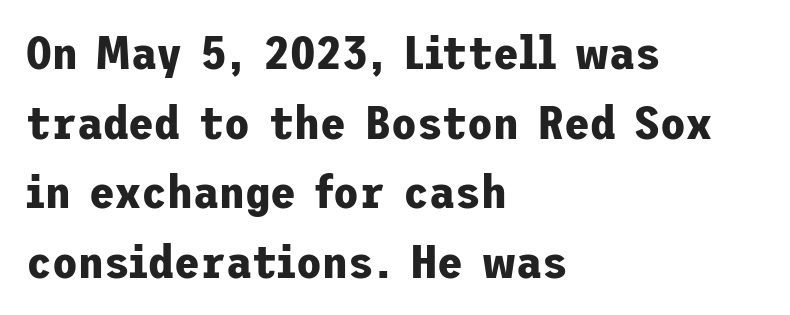
{"serif": "no", "italic": "no", "bold": "yes", "weight": "bold", "width": "normal", "stroke_contrast": "low", "x_height": "medium", "underline": "no", "align": "left", "line_spacing": "normal", "line_spacing_ratio": 1.48, "letter_spacing": "normal", "letter_spacing_em": 0.0, "glyph_px": 47}
